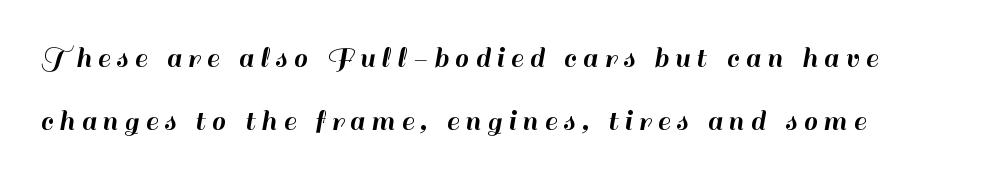
{"serif": "no", "width": "normal", "stroke_contrast": "high", "x_height": "small", "monospaced": "no", "underline": "no", "line_spacing": "loose", "line_spacing_ratio": 2.02, "letter_spacing": "wide", "letter_spacing_em": 0.21, "glyph_px": 31}
